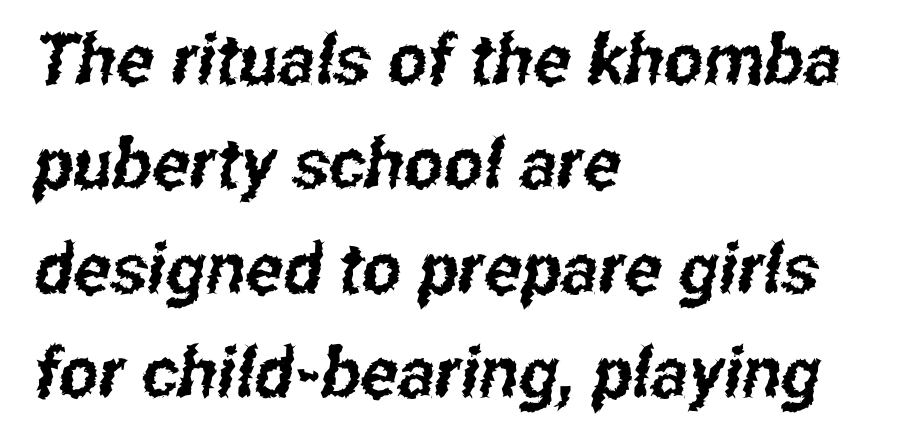
The image shows 70 px condensed sans-serif type; set left-aligned, normal line spacing (1.49x), normal letter spacing, not underlined; low stroke contrast and a medium x-height.
